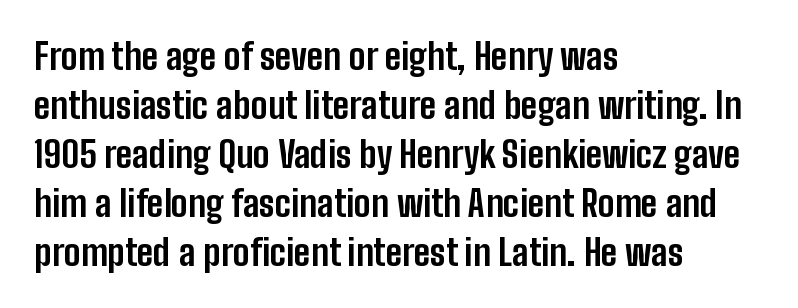
Only glyphs here, with clear space below each row. The axis of the letterforms is exactly vertical. These lines are set flush left with a ragged right edge. Vertically, the passage feels balanced, rows spaced as you'd expect. Spacing verdict: proportional, widths tailored to each character. Heavy-handed strokes throughout: this text is bold.
